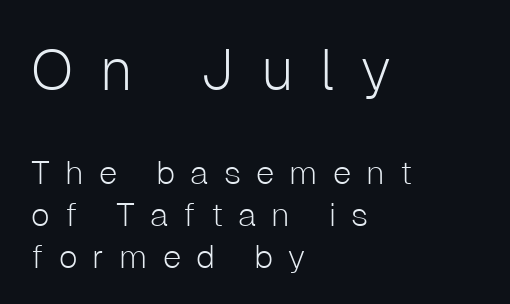
Q: Is the text bold? A: No.
Q: Is the text italic (slanted)? A: No, it is upright.
Q: Is the typeface a serif or a sans-serif typeface? A: Sans-serif.
Q: Is the text underlined? A: No.
Q: How is the paragraph aligned? A: Left-aligned.
Q: Is the spacing between letters normal or unusually wide? A: Unusually wide.
Q: Is the spacing between lines tight, normal or loose? A: Normal.
Q: Which block of text is set in a larger size, the first (top) or the second (bottom)? A: The first (top) one.
Q: Width (condensed, normal, or wide)? A: Normal.
Q: Stroke contrast? A: Low.
Q: x-height? A: Medium.
Q: Monospaced? A: No.
